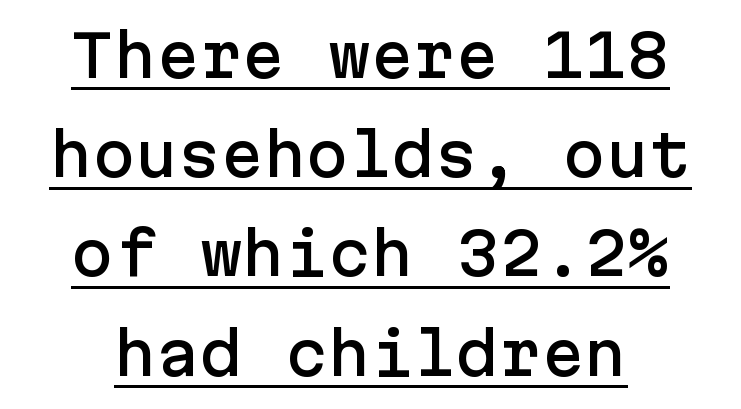
{"serif": "no", "italic": "no", "width": "normal", "stroke_contrast": "low", "x_height": "medium", "underline": "yes", "line_spacing_ratio": 1.74, "letter_spacing": "normal", "letter_spacing_em": 0.0, "glyph_px": 57}
